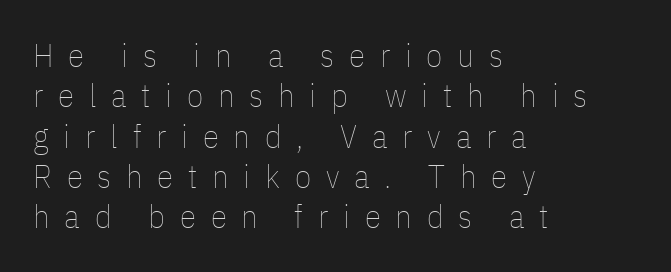
Q: Is the text bold? A: No.
Q: Is the text italic (slanted)? A: No, it is upright.
Q: Is the text underlined? A: No.
Q: How is the paragraph aligned? A: Left-aligned.
Q: Is the spacing between letters normal or unusually wide? A: Unusually wide.
Q: Width (condensed, normal, or wide)? A: Condensed.
Q: Stroke contrast? A: Low.
Q: x-height? A: Medium.
Q: Monospaced? A: No.
